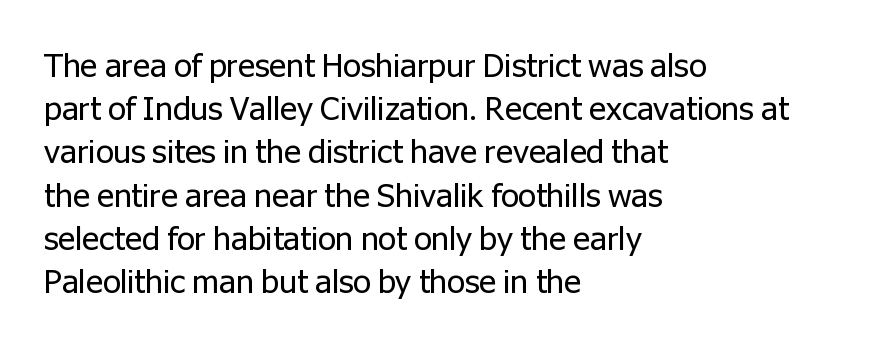
Q: Is the text bold? A: No.
Q: Is the text italic (slanted)? A: No, it is upright.
Q: Is the typeface a serif or a sans-serif typeface? A: Sans-serif.
Q: Is the text underlined? A: No.
Q: How is the paragraph aligned? A: Left-aligned.
Q: Is the spacing between letters normal or unusually wide? A: Normal.
Q: Is the spacing between lines tight, normal or loose? A: Normal.
Q: Width (condensed, normal, or wide)? A: Normal.
Q: Stroke contrast? A: Low.
Q: x-height? A: Medium.
Q: Monospaced? A: No.
